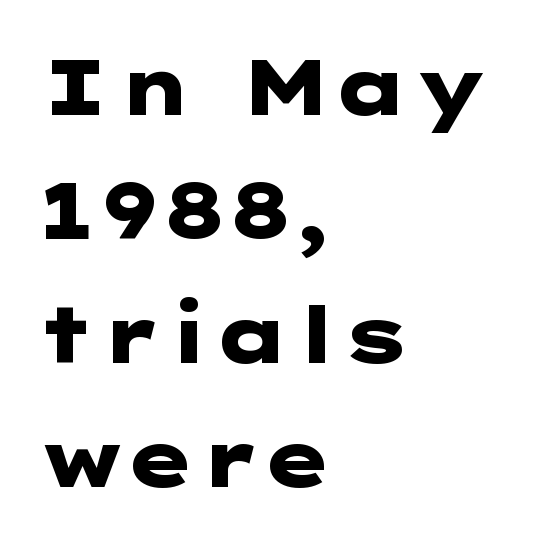
Q: Is the text bold? A: Yes.
Q: Is the text italic (slanted)? A: No, it is upright.
Q: Is the typeface a serif or a sans-serif typeface? A: Sans-serif.
Q: Is the text underlined? A: No.
Q: How is the paragraph aligned? A: Left-aligned.
Q: Is the spacing between letters normal or unusually wide? A: Normal.
Q: Is the spacing between lines tight, normal or loose? A: Normal.
Q: Width (condensed, normal, or wide)? A: Wide.
Q: Stroke contrast? A: Low.
Q: x-height? A: Medium.
